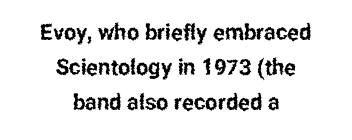
{"italic": "no", "underline": "no", "align": "center", "line_spacing": "normal", "line_spacing_ratio": 1.6, "letter_spacing": "normal", "letter_spacing_em": 0.0, "glyph_px": 22}
